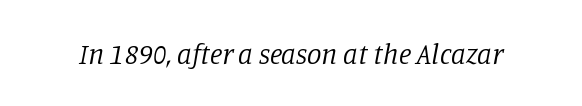
The image shows 29 px regular-weight serif type, italic (leaning right); set normal letter spacing, not underlined; low stroke contrast and a large x-height.
